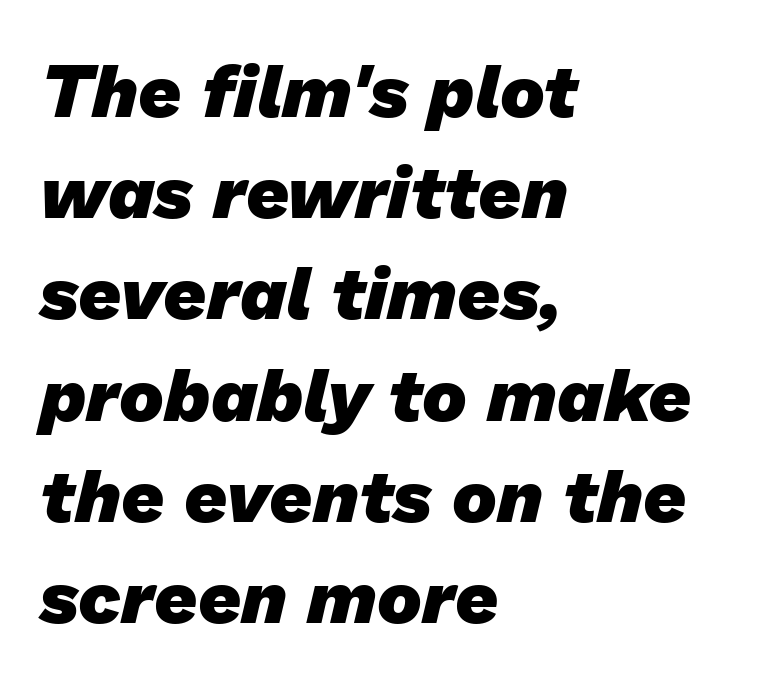
Note the varied advance widths — an 'i' is clearly narrower than an 'm'. The letters sit at their default tracking, neither squeezed nor spread. Underline: absent. The rendering uses a moderate line-height, typical for paragraphs.
